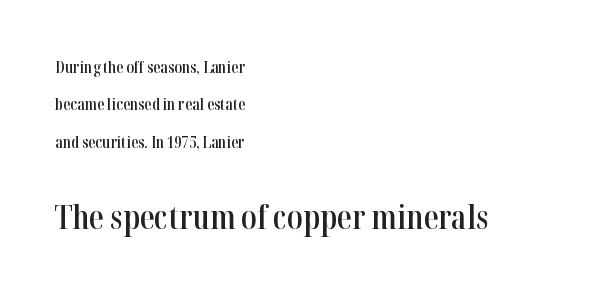
The image shows 33 px semibold, condensed serif type, upright; set left-aligned, loose line spacing (2.33x), normal letter spacing, not underlined; the second (bottom) block is 2.06x larger; high stroke contrast and a medium x-height.
